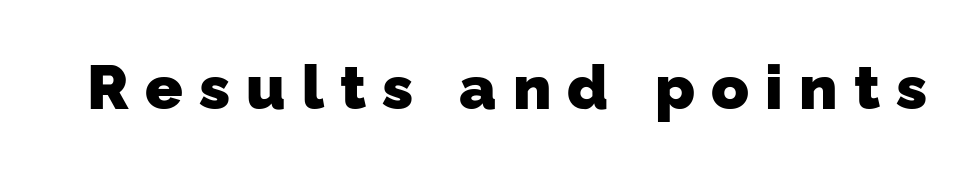
Stroke terminals: plain, sans-serif. Anything drawn beneath the words? Only blank space. Each glyph is drawn with heavy, bold strokes. Here the glyphs are tracked loosely, breaking word shapes into spaced letters. Spacing verdict: proportional, widths tailored to each character.
